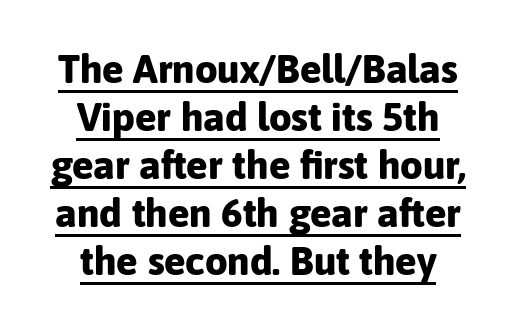
Each line of the rendering has a horizontal stroke beneath the glyphs. Summary of weight: heavy, a full bold. The text was rendered using a sans face with plain stroke endings. Proportional: the letters do not fall into vertical columns. Is there any slant? The stems are plumb.
